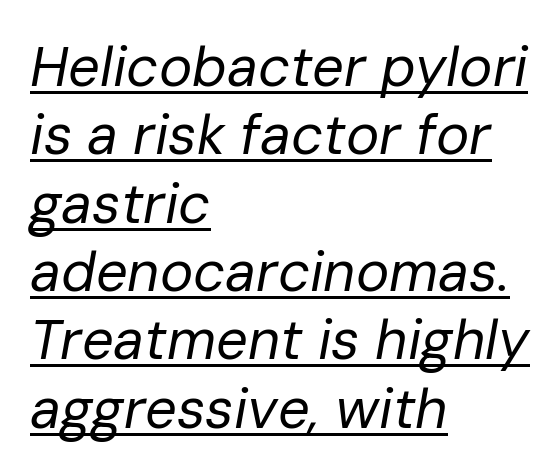
The image shows 56 px regular-weight type, italic (leaning right); set left-aligned, line spacing 1.22x, normal letter spacing, underlined; low stroke contrast and a medium x-height.
